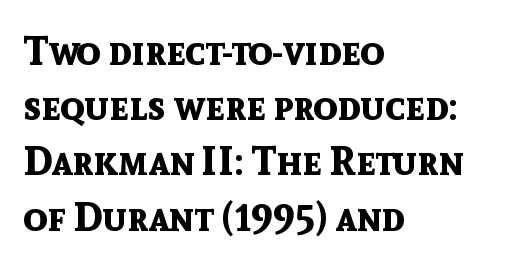
Q: Is the text bold? A: Yes.
Q: Is the text italic (slanted)? A: No, it is upright.
Q: Is the typeface a serif or a sans-serif typeface? A: Sans-serif.
Q: Is the text underlined? A: No.
Q: How is the paragraph aligned? A: Left-aligned.
Q: Is the spacing between letters normal or unusually wide? A: Normal.
Q: Is the spacing between lines tight, normal or loose? A: Normal.
Q: Width (condensed, normal, or wide)? A: Normal.
Q: x-height? A: Medium.
Q: Monospaced? A: No.
